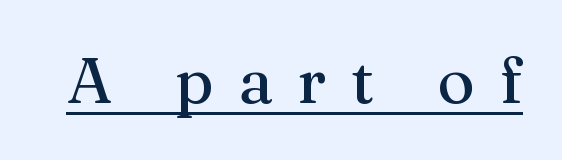
Q: Is the text italic (slanted)? A: No, it is upright.
Q: Is the typeface a serif or a sans-serif typeface? A: Serif.
Q: Is the text underlined? A: Yes.
Q: Is the spacing between letters normal or unusually wide? A: Unusually wide.
Q: Width (condensed, normal, or wide)? A: Normal.
Q: Stroke contrast? A: Medium.
Q: x-height? A: Medium.
Q: Monospaced? A: No.
